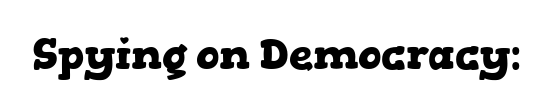
Q: Is the text bold? A: Yes.
Q: Is the text italic (slanted)? A: No, it is upright.
Q: Is the typeface a serif or a sans-serif typeface? A: Serif.
Q: Is the text underlined? A: No.
Q: Is the spacing between letters normal or unusually wide? A: Normal.
Q: Width (condensed, normal, or wide)? A: Wide.
Q: Stroke contrast? A: Low.
Q: x-height? A: Medium.
Q: Monospaced? A: No.
